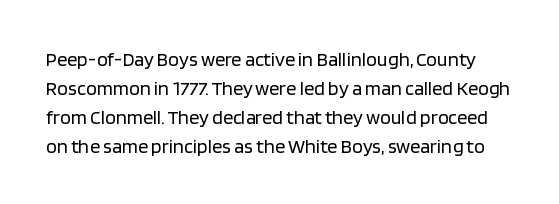
Q: Is the text bold? A: No.
Q: Is the text italic (slanted)? A: No, it is upright.
Q: Is the text underlined? A: No.
Q: Is the spacing between letters normal or unusually wide? A: Normal.
Q: Is the spacing between lines tight, normal or loose? A: Normal.
